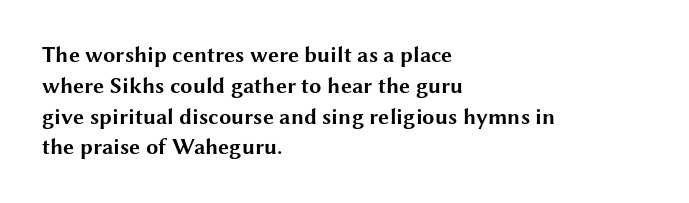
{"italic": "no", "bold": "yes", "underline": "no", "align": "left", "line_spacing": "normal", "line_spacing_ratio": 1.4, "letter_spacing": "normal", "letter_spacing_em": 0.0, "glyph_px": 22}
